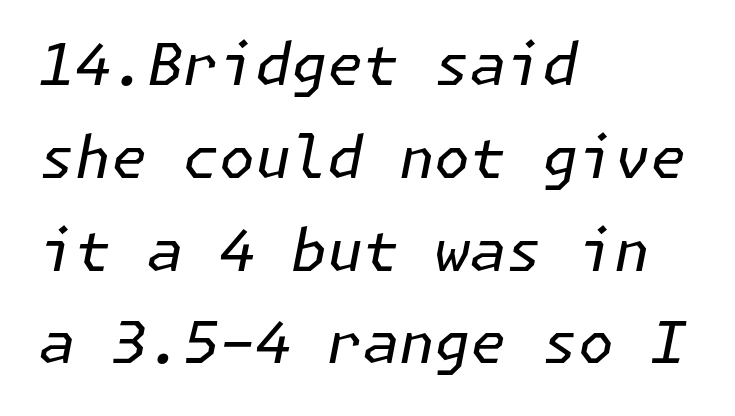
In terms of letterspacing, this is plain default setting. Notice how the passage keeps a crisp vertical edge on the left only. Bold? No — there's no thickening of the strokes. Descenders hang freely into open space.
